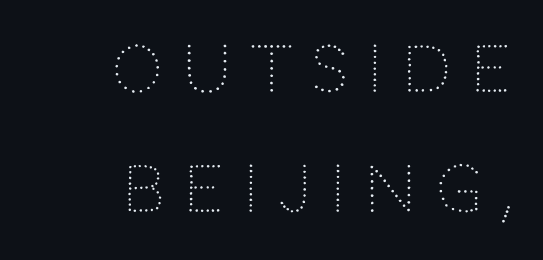
{"serif": "no", "italic": "no", "bold": "no", "weight": "light", "width": "normal", "stroke_contrast": "low", "x_height": "large", "monospaced": "no", "underline": "no", "align": "right", "line_spacing": "loose", "line_spacing_ratio": 1.91, "letter_spacing": "wide", "letter_spacing_em": 0.32, "glyph_px": 63}
